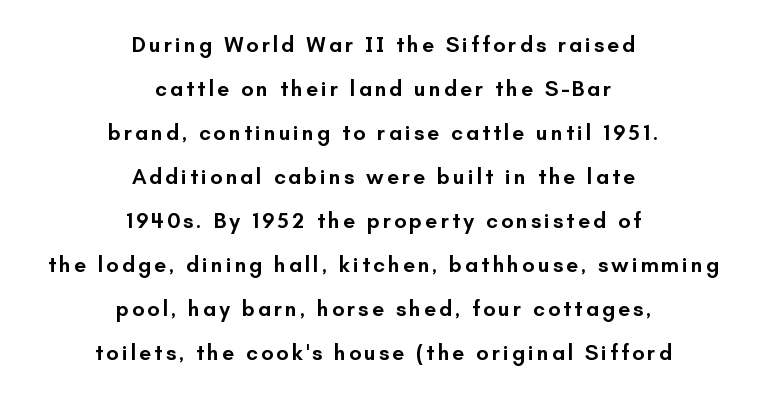
Q: Is the text bold? A: Semi-bold.
Q: Is the text italic (slanted)? A: No, it is upright.
Q: Is the text underlined? A: No.
Q: How is the paragraph aligned? A: Centered.
Q: Is the spacing between lines tight, normal or loose? A: Loose.
